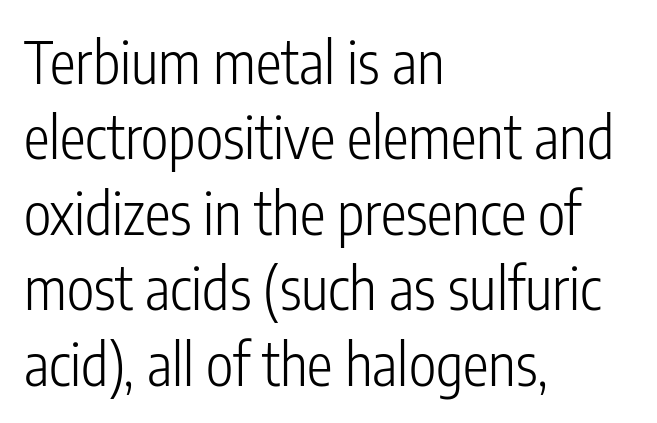
Q: Is the text bold? A: No.
Q: Is the text italic (slanted)? A: No, it is upright.
Q: Is the typeface a serif or a sans-serif typeface? A: Sans-serif.
Q: Is the text underlined? A: No.
Q: How is the paragraph aligned? A: Left-aligned.
Q: Is the spacing between letters normal or unusually wide? A: Normal.
Q: Is the spacing between lines tight, normal or loose? A: Normal.
Q: Width (condensed, normal, or wide)? A: Condensed.
Q: Stroke contrast? A: Low.
Q: x-height? A: Medium.
Q: Monospaced? A: No.
